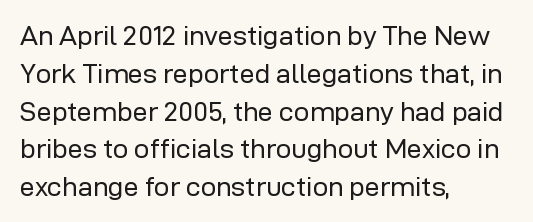
Q: Is the text bold? A: No.
Q: Is the text italic (slanted)? A: No, it is upright.
Q: Is the text underlined? A: No.
Q: How is the paragraph aligned? A: Left-aligned.
Q: Is the spacing between letters normal or unusually wide? A: Normal.
Q: Is the spacing between lines tight, normal or loose? A: Normal.
